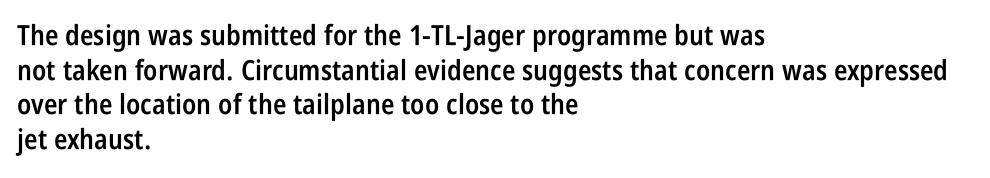
The image shows 28 px semibold, condensed sans-serif type, upright; set left-aligned, line spacing 1.24x, normal letter spacing, not underlined; low stroke contrast and a large x-height.
